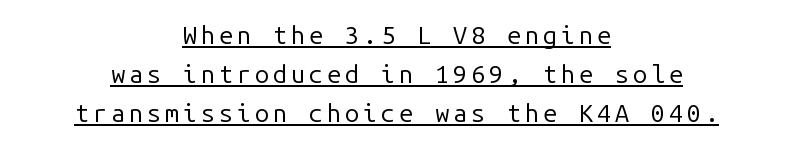
{"italic": "no", "bold": "no", "underline": "yes", "align": "center", "line_spacing": "normal", "line_spacing_ratio": 1.56, "glyph_px": 25}
